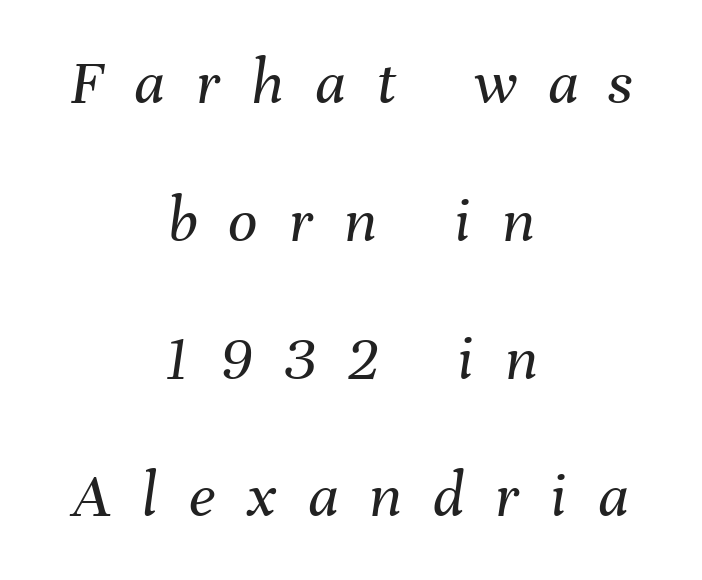
Q: Is the text bold? A: No.
Q: Is the text italic (slanted)? A: Yes, it leans right by about 8 degrees.
Q: Is the text underlined? A: No.
Q: How is the paragraph aligned? A: Centered.
Q: Is the spacing between letters normal or unusually wide? A: Unusually wide.
Q: Is the spacing between lines tight, normal or loose? A: Loose.
Q: Width (condensed, normal, or wide)? A: Normal.
Q: Stroke contrast? A: Medium.
Q: x-height? A: Medium.
Q: Monospaced? A: No.
